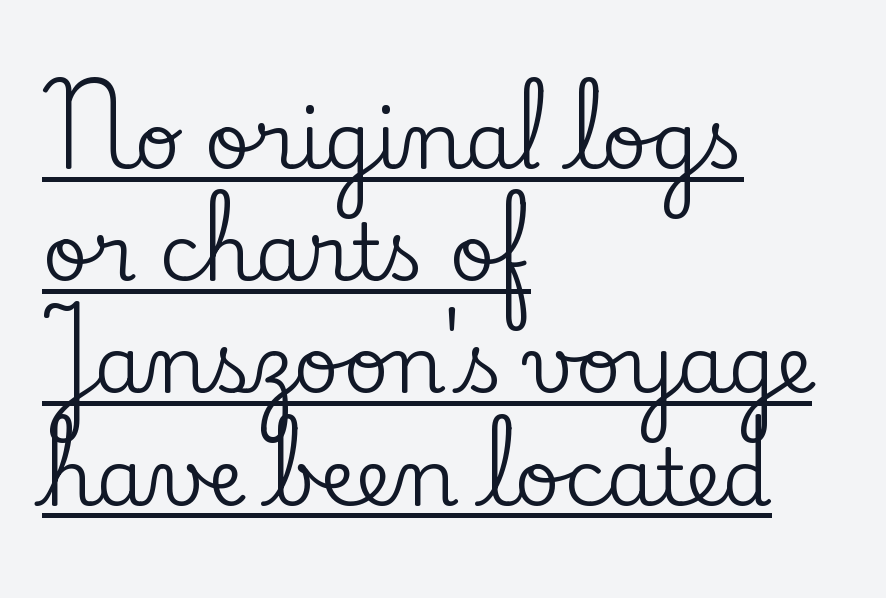
The image shows 79 px serif type, upright; set left-aligned, normal line spacing (1.42x), normal letter spacing, underlined; low stroke contrast and a small x-height.
